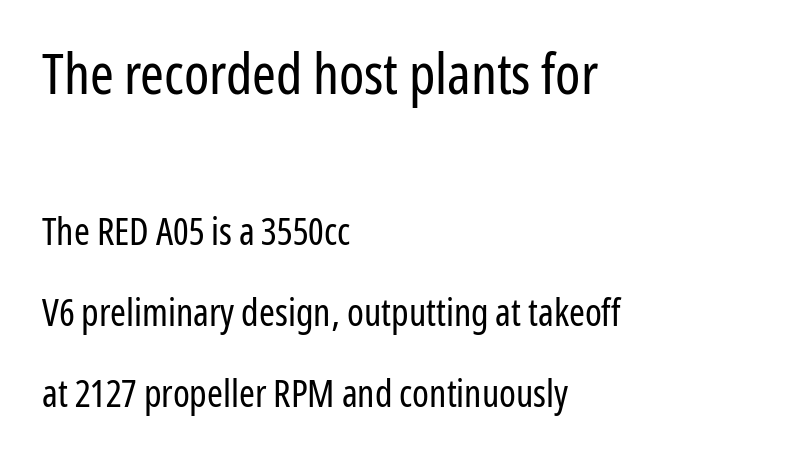
Q: Is the text bold? A: No.
Q: Is the text italic (slanted)? A: No, it is upright.
Q: Is the typeface a serif or a sans-serif typeface? A: Sans-serif.
Q: Is the text underlined? A: No.
Q: How is the paragraph aligned? A: Left-aligned.
Q: Is the spacing between letters normal or unusually wide? A: Normal.
Q: Is the spacing between lines tight, normal or loose? A: Loose.
Q: Which block of text is set in a larger size, the first (top) or the second (bottom)? A: The first (top) one.
Q: Width (condensed, normal, or wide)? A: Condensed.
Q: Stroke contrast? A: Low.
Q: x-height? A: Medium.
Q: Monospaced? A: No.
